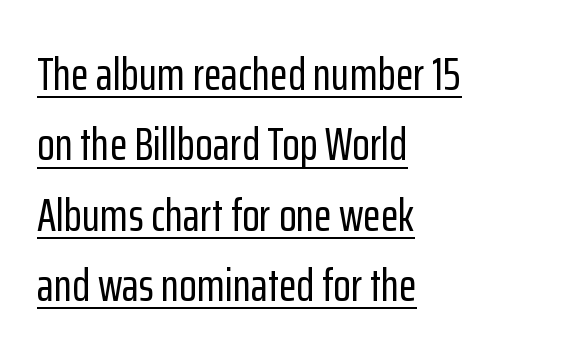
{"serif": "no", "italic": "no", "width": "condensed", "stroke_contrast": "low", "x_height": "medium", "monospaced": "no", "underline": "yes", "align": "left", "line_spacing": "normal", "line_spacing_ratio": 1.53, "letter_spacing": "normal", "letter_spacing_em": 0.0, "glyph_px": 46}
